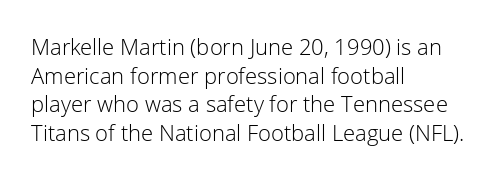
The image shows 22 px text type, upright; set left-aligned, normal line spacing (1.3x), normal letter spacing, not underlined.
